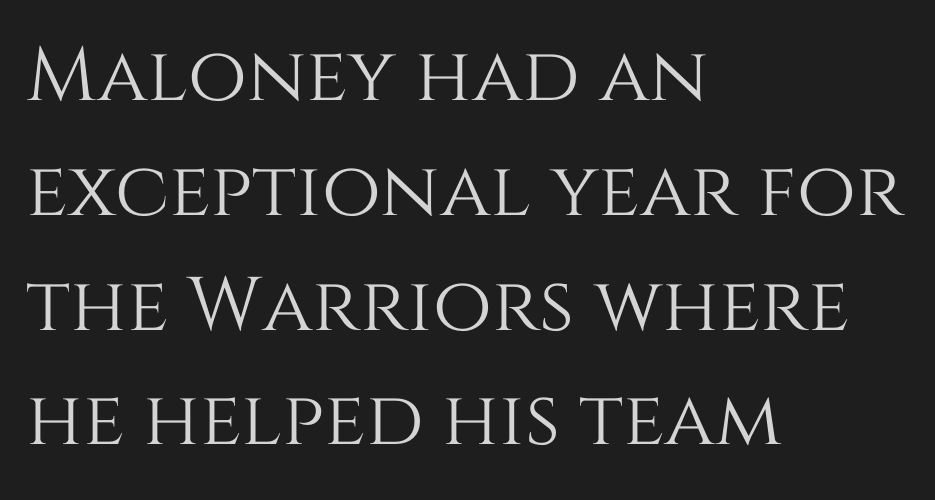
Q: Is the text italic (slanted)? A: No, it is upright.
Q: Is the text underlined? A: No.
Q: How is the paragraph aligned? A: Left-aligned.
Q: Is the spacing between letters normal or unusually wide? A: Normal.
Q: Is the spacing between lines tight, normal or loose? A: Normal.
Q: Width (condensed, normal, or wide)? A: Normal.
Q: Stroke contrast? A: Medium.
Q: x-height? A: Large.
Q: Monospaced? A: No.
